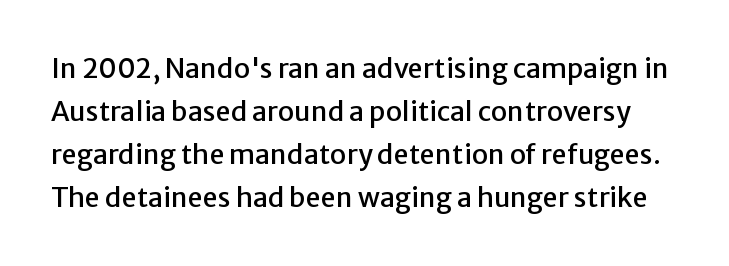
Q: Is the text italic (slanted)? A: No, it is upright.
Q: Is the text underlined? A: No.
Q: Is the spacing between letters normal or unusually wide? A: Normal.
Q: Is the spacing between lines tight, normal or loose? A: Normal.
